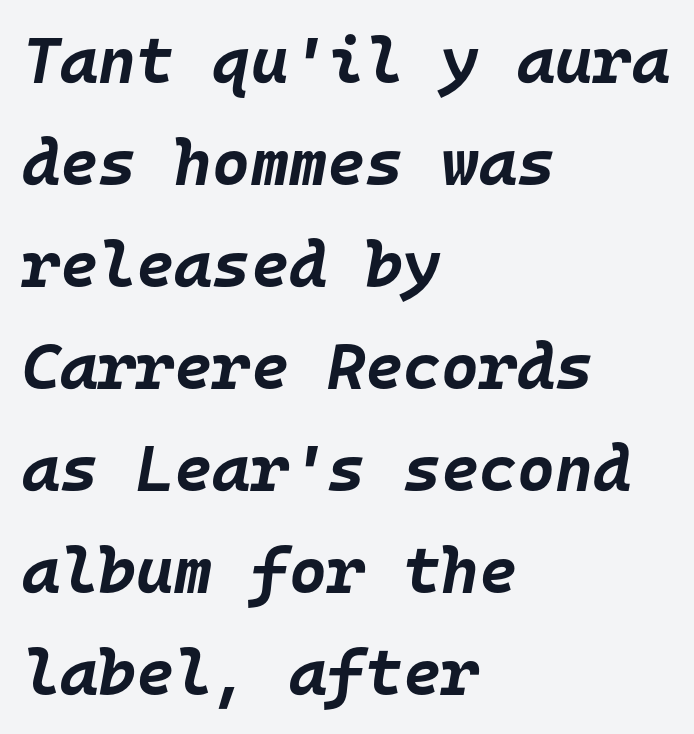
{"italic": "yes", "lean": "right", "slant_degrees": 10, "bold": "yes", "weight": "bold", "width": "normal", "stroke_contrast": "low", "x_height": "large", "monospaced": "yes", "underline": "no", "align": "left", "line_spacing": "normal", "line_spacing_ratio": 1.57, "letter_spacing": "normal", "letter_spacing_em": 0.0, "glyph_px": 65}
